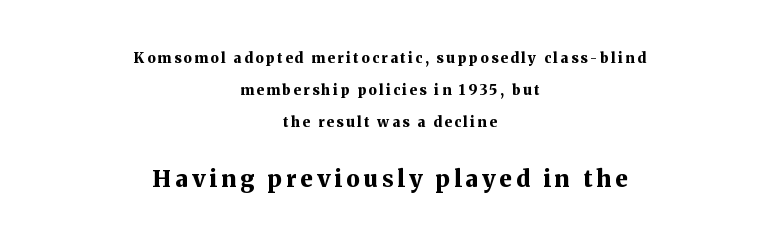
Characters remain perfectly vertical along every line. The specimen omits any rule beneath the text block's lines. Does the weight exceed regular? Yes, all the way to bold. If you measured baseline to baseline, you'd find a long distance. The composition opens small and finishes big.
